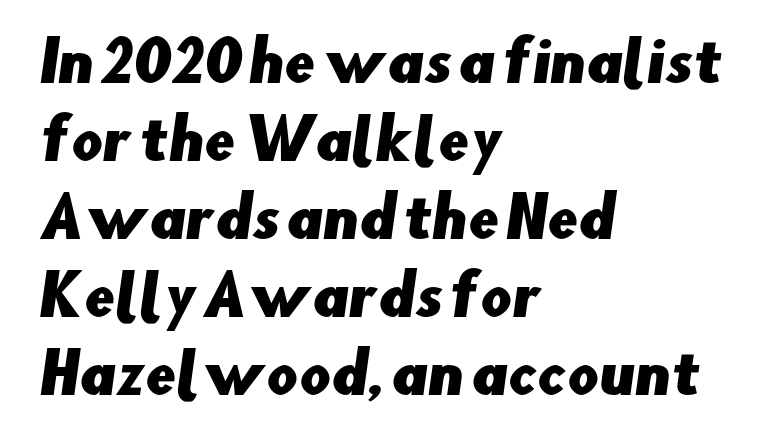
Q: Is the typeface a serif or a sans-serif typeface? A: Sans-serif.
Q: Is the text underlined? A: No.
Q: How is the paragraph aligned? A: Left-aligned.
Q: Is the spacing between letters normal or unusually wide? A: Normal.
Q: Is the spacing between lines tight, normal or loose? A: Normal.
Q: Width (condensed, normal, or wide)? A: Normal.
Q: Stroke contrast? A: Low.
Q: x-height? A: Small.
Q: Monospaced? A: No.
